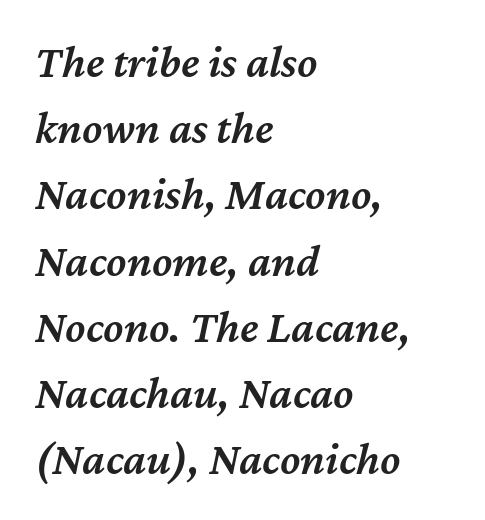
The line-height multiplier appears to be the usual default. Plain, unruled lines of type. Spacing verdict: proportional, widths tailored to each character. Alignment: flush left.
